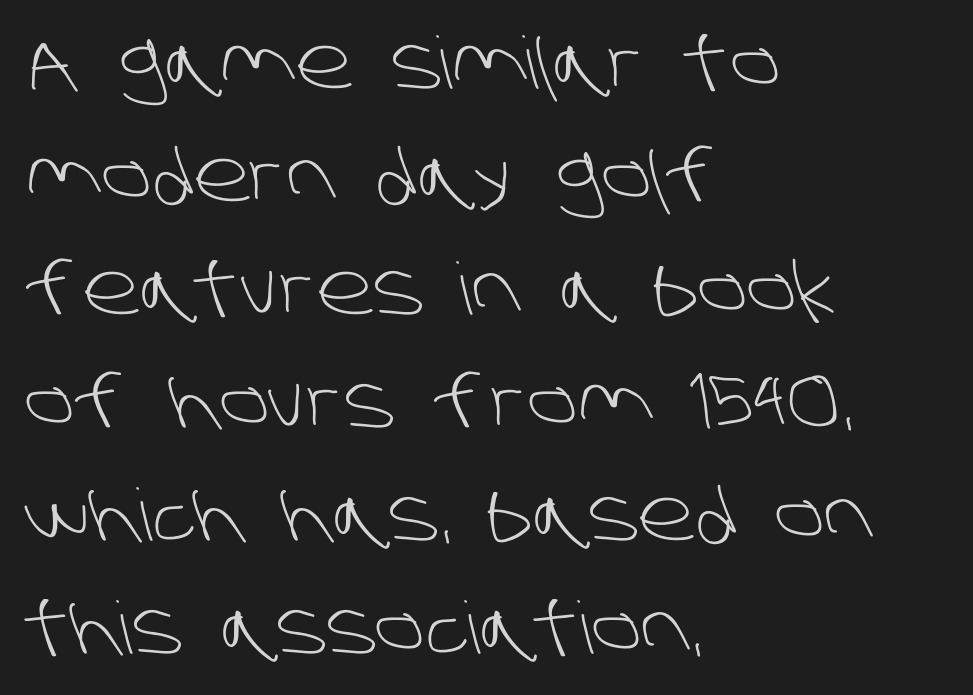
Q: Is the text bold? A: No.
Q: Is the typeface a serif or a sans-serif typeface? A: Sans-serif.
Q: Is the text underlined? A: No.
Q: How is the paragraph aligned? A: Left-aligned.
Q: Is the spacing between letters normal or unusually wide? A: Normal.
Q: Is the spacing between lines tight, normal or loose? A: Normal.
Q: Width (condensed, normal, or wide)? A: Normal.
Q: Stroke contrast? A: Low.
Q: x-height? A: Large.
Q: Monospaced? A: No.
